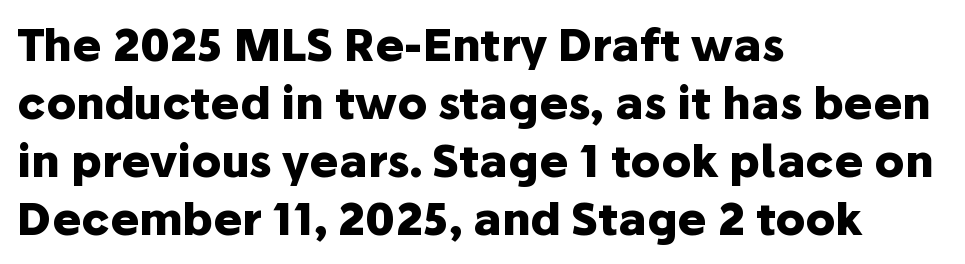
The image shows 44 px heavy sans-serif type, upright; set left-aligned, normal line spacing (1.32x), normal letter spacing, not underlined; low stroke contrast and a medium x-height.
